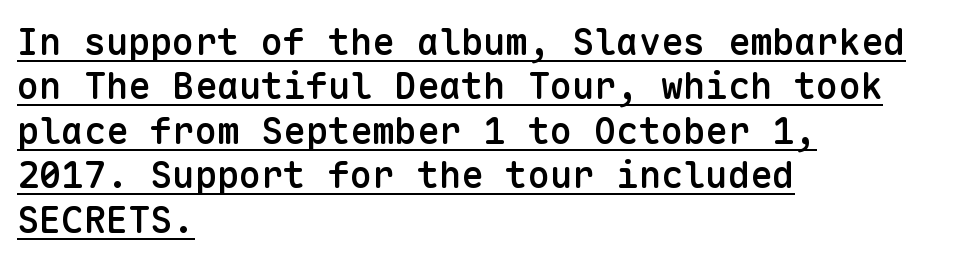
Q: Is the text bold? A: Semi-bold.
Q: Is the text italic (slanted)? A: No, it is upright.
Q: Is the typeface a serif or a sans-serif typeface? A: Sans-serif.
Q: Is the text underlined? A: Yes.
Q: How is the paragraph aligned? A: Left-aligned.
Q: Is the spacing between letters normal or unusually wide? A: Normal.
Q: Width (condensed, normal, or wide)? A: Normal.
Q: Stroke contrast? A: Low.
Q: x-height? A: Medium.
Q: Monospaced? A: Yes.
